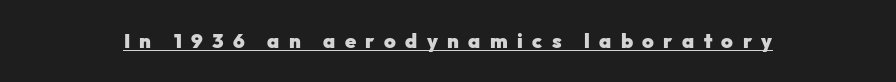
The image shows 20 px bold type, upright; set unusually wide letter spacing (+0.47 em), underlined.
